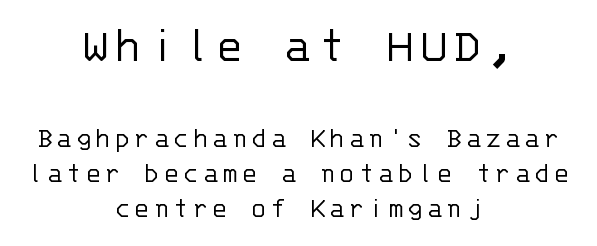
Q: Is the text bold? A: No.
Q: Is the text italic (slanted)? A: No, it is upright.
Q: Is the typeface a serif or a sans-serif typeface? A: Sans-serif.
Q: Is the text underlined? A: No.
Q: How is the paragraph aligned? A: Centered.
Q: Which block of text is set in a larger size, the first (top) or the second (bottom)? A: The first (top) one.
Q: Width (condensed, normal, or wide)? A: Normal.
Q: Stroke contrast? A: Low.
Q: x-height? A: Large.
Q: Monospaced? A: Yes.
